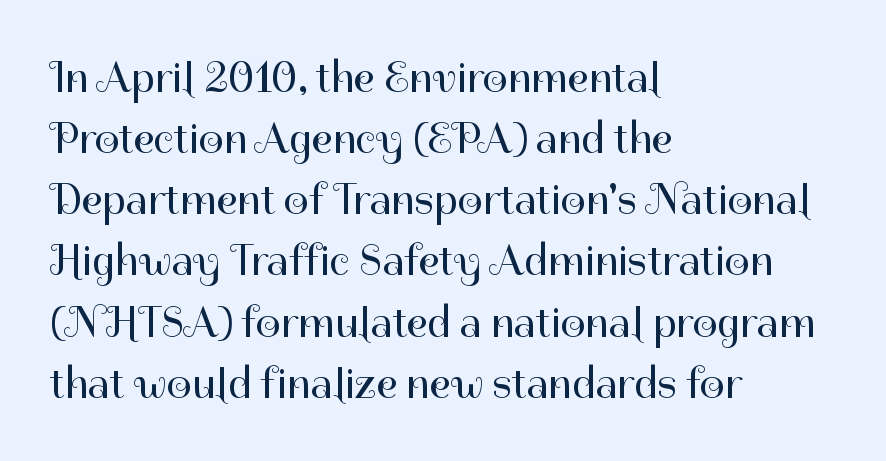
Short and long lines alike share a common starting point at left. Is the stroke heavy? The answer is a plain regular-or-lighter. Only glyphs here, with clear space below each row. Varying glyph widths throughout — classic text-font behaviour.
